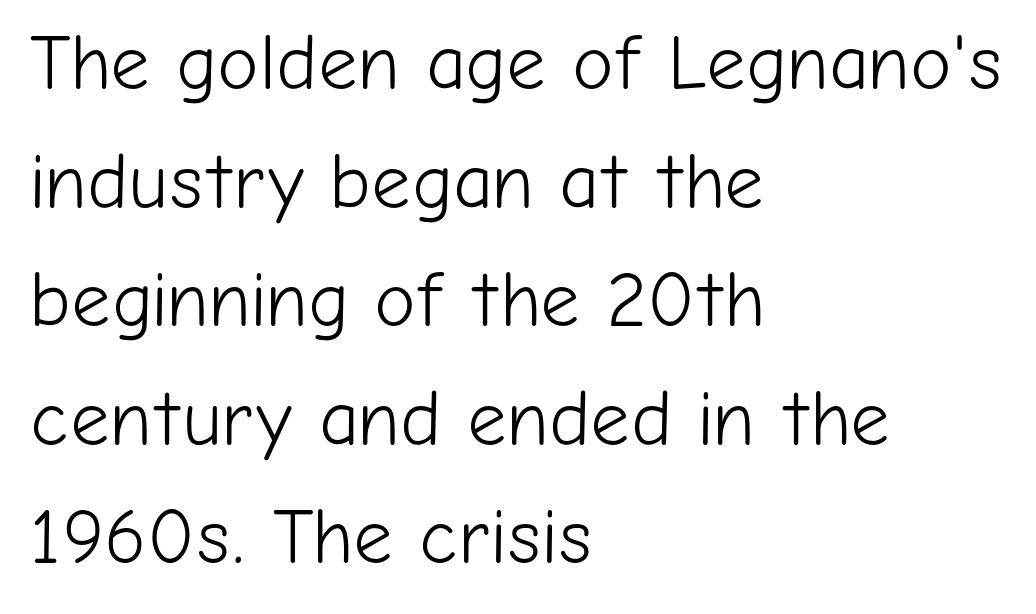
Q: Is the text bold? A: No.
Q: Is the text italic (slanted)? A: No, it is upright.
Q: Is the typeface a serif or a sans-serif typeface? A: Sans-serif.
Q: Is the text underlined? A: No.
Q: How is the paragraph aligned? A: Left-aligned.
Q: Is the spacing between letters normal or unusually wide? A: Normal.
Q: Is the spacing between lines tight, normal or loose? A: Normal.
Q: Width (condensed, normal, or wide)? A: Normal.
Q: Stroke contrast? A: Low.
Q: x-height? A: Medium.
Q: Monospaced? A: No.
